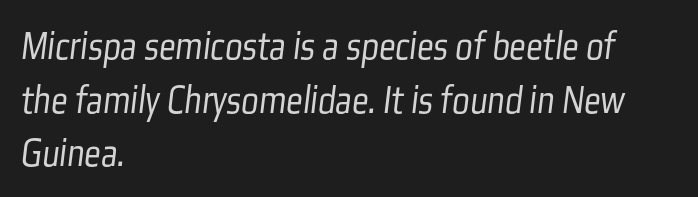
{"serif": "no", "bold": "no", "weight": "light", "width": "condensed", "stroke_contrast": "low", "x_height": "medium", "monospaced": "no", "underline": "no", "align": "left", "line_spacing": "normal", "line_spacing_ratio": 1.31, "letter_spacing": "normal", "letter_spacing_em": 0.0, "glyph_px": 41}
